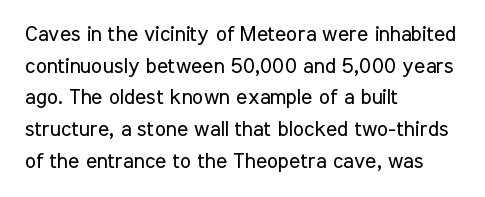
Q: Is the text bold? A: No.
Q: Is the text italic (slanted)? A: No, it is upright.
Q: Is the text underlined? A: No.
Q: How is the paragraph aligned? A: Left-aligned.
Q: Is the spacing between letters normal or unusually wide? A: Normal.
Q: Is the spacing between lines tight, normal or loose? A: Normal.
